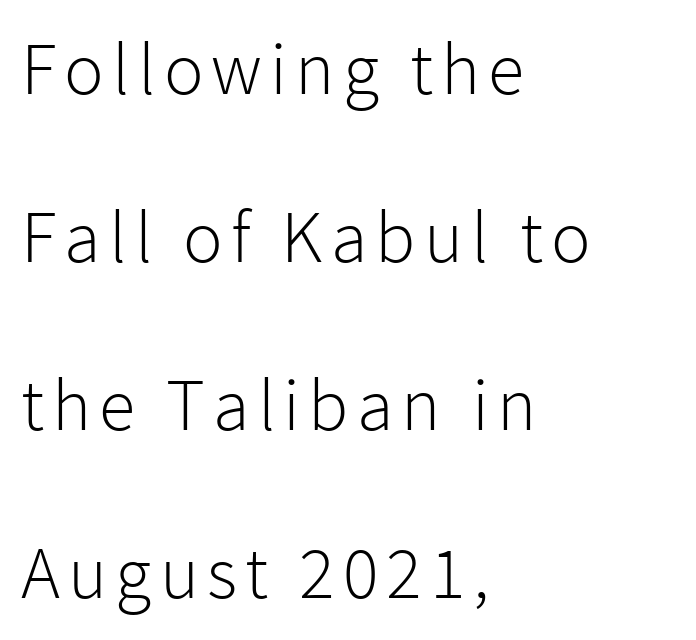
The rendering shows plain stroke endings on the letterforms — a sans-serif design. The rendering anchors every line to the left-hand side. The vertical gap from one line to the next is large. The glyphs are unaccompanied by any horizontal stroke below them. Think of a printed novel: that variable character pitch is what you see here.
